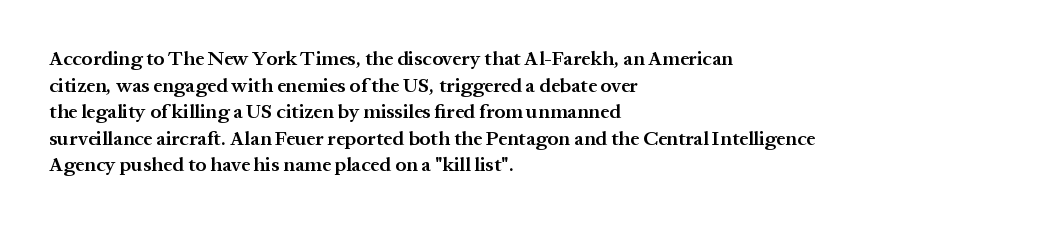
Q: Is the text bold? A: Semi-bold.
Q: Is the text italic (slanted)? A: No, it is upright.
Q: Is the text underlined? A: No.
Q: How is the paragraph aligned? A: Left-aligned.
Q: Is the spacing between letters normal or unusually wide? A: Normal.
Q: Is the spacing between lines tight, normal or loose? A: Normal.
